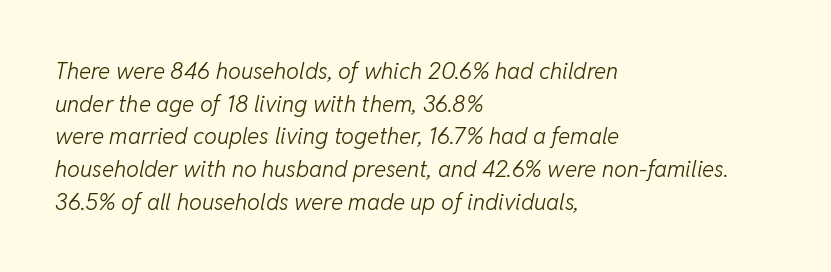
Is the stroke heavy? The answer is a plain regular-or-lighter. The whole block is typeset with a tilt. Check the space under the baseline: it is left empty. Interline gaps are of average width in this sample.
